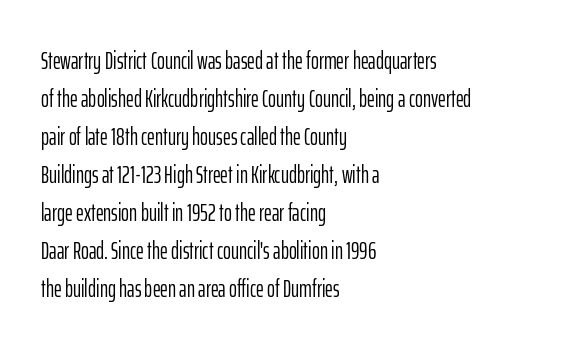
Caption: standard tracking, unaltered. How would I describe the line gaps? Plain and ordinary. Notice how the stems are strictly vertical — no italics here. The typeface has the unassuming heft of standard copy or less. The lines are quadded left.
